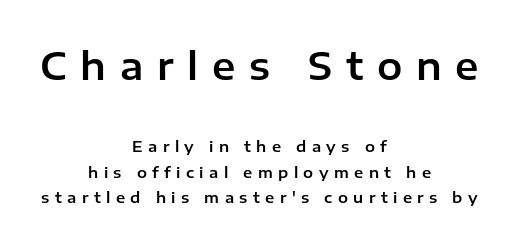
The image shows 38 px sans-serif type, upright; set centered, line spacing 1.72x, unusually wide letter spacing (+0.36 em), not underlined; the first (top) block is 2.53x larger; low stroke contrast and a medium x-height.
